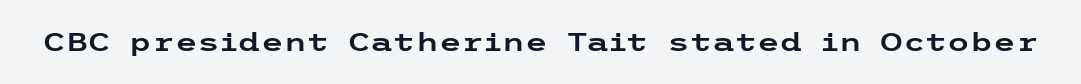
Is there any slant? The stems are plumb. Descenders are the only things crossing below the line. The line texture is even and compact thanks to regular tracking.
